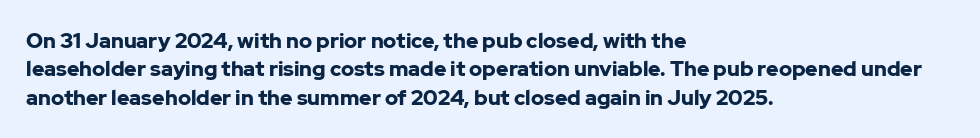
The lines in this sample share a left origin and differ only in where they stop. The block of text has a typical density, with ordinary space between rows. Posture: upright roman. The characters look thick and weighty, a clear bold. Letters rest on an invisible, unmarked baseline. There is no visible air inserted between adjacent glyphs.
